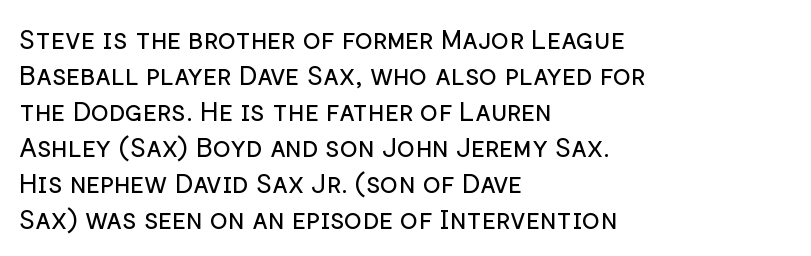
The image shows 27 px text type, upright; set left-aligned, normal line spacing (1.33x), normal letter spacing, not underlined.
